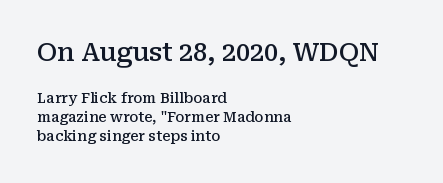
The image shows 25 px text type, upright; set left-aligned, normal line spacing (1.34x), normal letter spacing, not underlined; the first (top) block is 1.79x larger.
